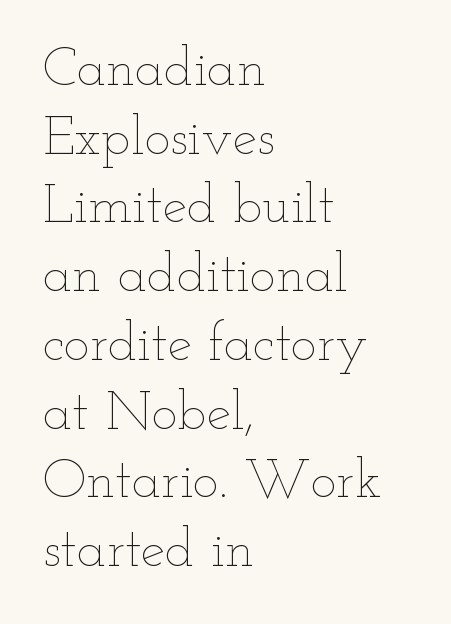
This sample is left-justified, so line endings fall wherever the words run out. Every character sits straight up, as roman type does. Short note: letters normally spaced. The space directly below the letters is spotless. Spacing verdict: proportional, widths tailored to each character.
